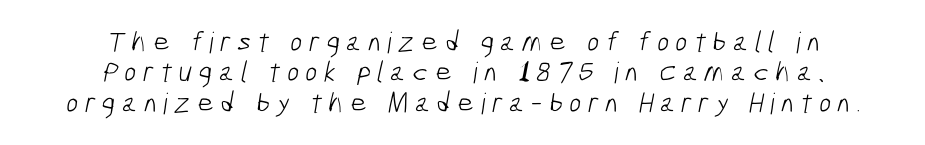
{"serif": "no", "bold": "no", "weight": "light", "width": "condensed", "stroke_contrast": "low", "x_height": "medium", "monospaced": "no", "underline": "no", "align": "center", "line_spacing": "tight", "line_spacing_ratio": 1.05, "letter_spacing": "wide", "letter_spacing_em": 0.22, "glyph_px": 29}
